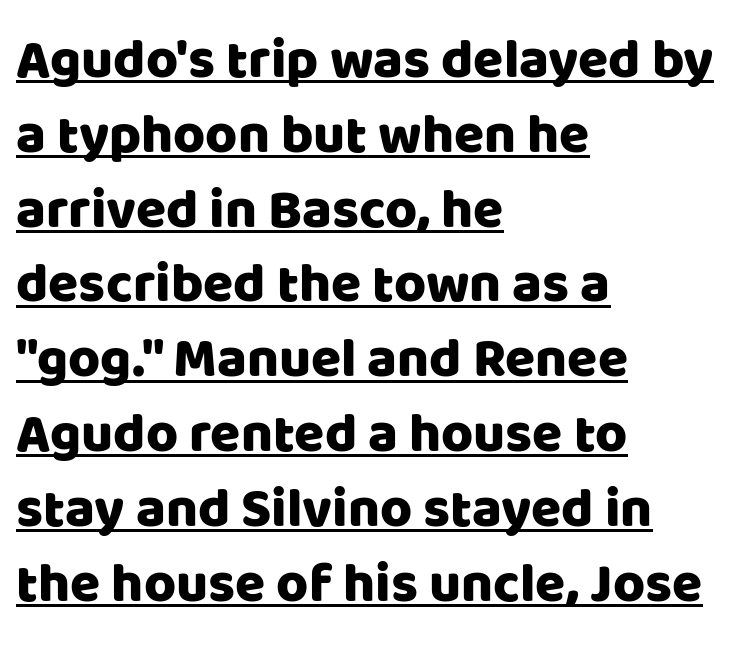
Layout note: lines flush left. The letters sit at their default tracking, neither squeezed nor spread. Successive baselines arrive at the customary interval. The font's upright variant was chosen for this text. The font family rendered here belongs to the sans-serif group. The face used here is proportionally spaced, like ordinary book or web type.
